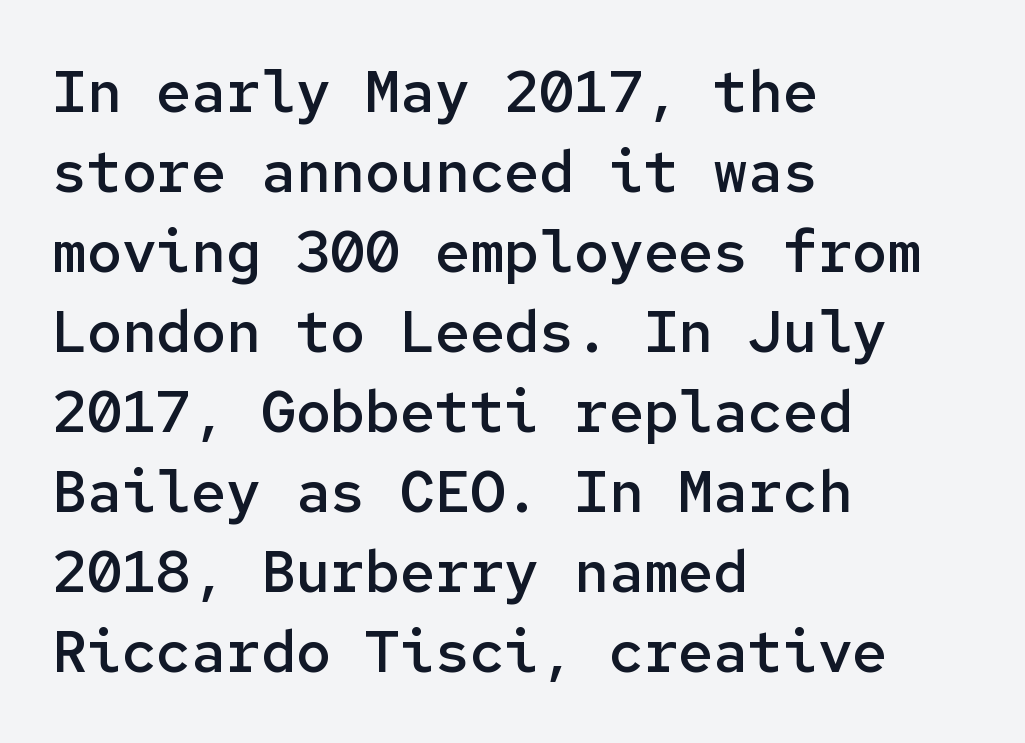
Q: Is the text bold? A: Semi-bold.
Q: Is the text italic (slanted)? A: No, it is upright.
Q: Is the typeface a serif or a sans-serif typeface? A: Sans-serif.
Q: Is the text underlined? A: No.
Q: How is the paragraph aligned? A: Left-aligned.
Q: Is the spacing between letters normal or unusually wide? A: Normal.
Q: Is the spacing between lines tight, normal or loose? A: Normal.
Q: Width (condensed, normal, or wide)? A: Normal.
Q: Stroke contrast? A: Low.
Q: x-height? A: Medium.
Q: Monospaced? A: Yes.
